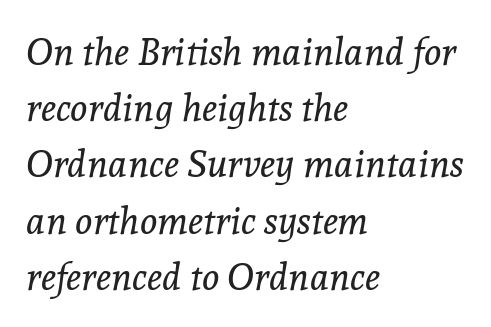
The image shows 37 px regular-weight serif type, italic (leaning right); set left-aligned, normal line spacing (1.52x), normal letter spacing, not underlined; a medium x-height.
